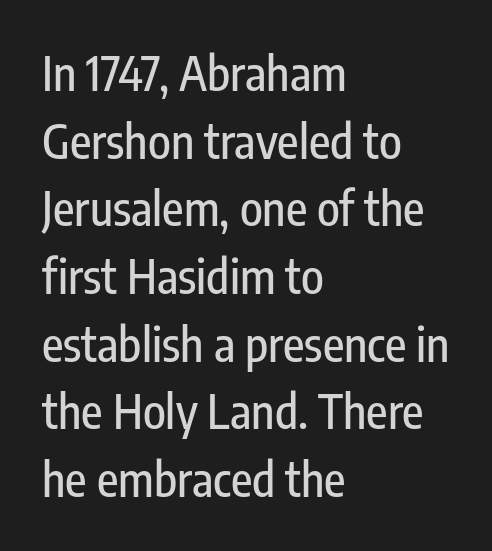
{"serif": "no", "italic": "no", "width": "condensed", "stroke_contrast": "low", "x_height": "medium", "monospaced": "no", "underline": "no", "align": "left", "line_spacing": "normal", "line_spacing_ratio": 1.44, "letter_spacing": "normal", "letter_spacing_em": 0.0, "glyph_px": 47}
